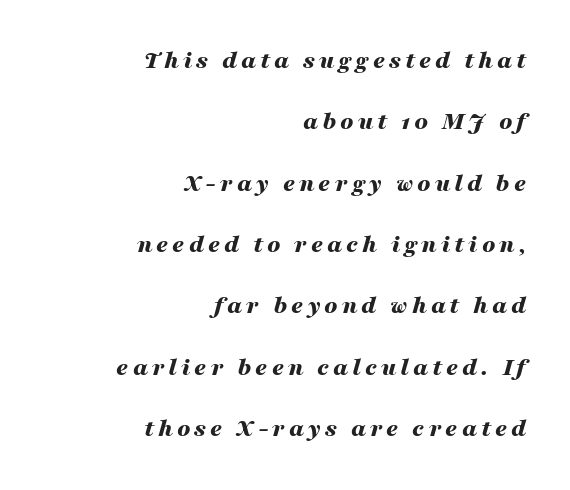
Students, observe: this is what heavily led, spacious text looks like. Letters rest on an invisible, unmarked baseline. The rendering anchors every line to the right-hand side. Rendered with sloped, italic letterforms.
